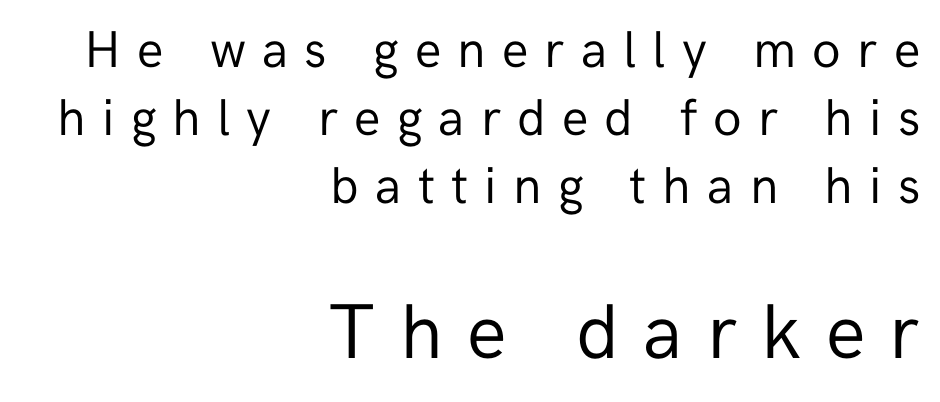
{"serif": "no", "italic": "no", "bold": "no", "weight": "regular", "width": "normal", "stroke_contrast": "low", "x_height": "medium", "monospaced": "no", "underline": "no", "align": "right", "line_spacing": "normal", "line_spacing_ratio": 1.31, "letter_spacing": "wide", "letter_spacing_em": 0.31, "larger_block": "second", "size_ratio": 1.5, "glyph_px": 78}
